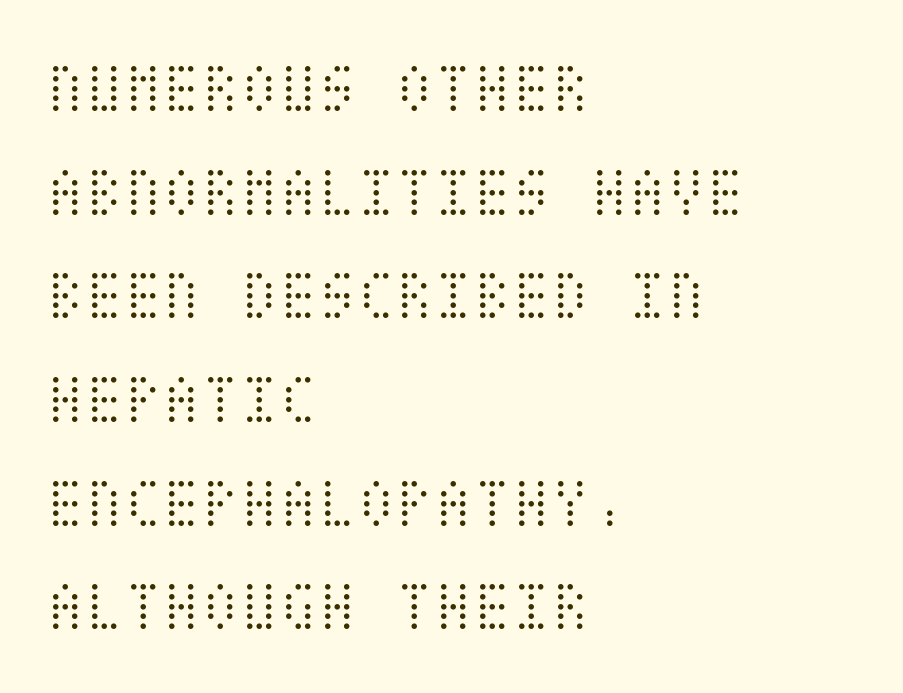
The image shows 71 px light, condensed type, upright; set left-aligned, normal line spacing (1.46x), normal letter spacing, not underlined; medium stroke contrast and a large x-height.
